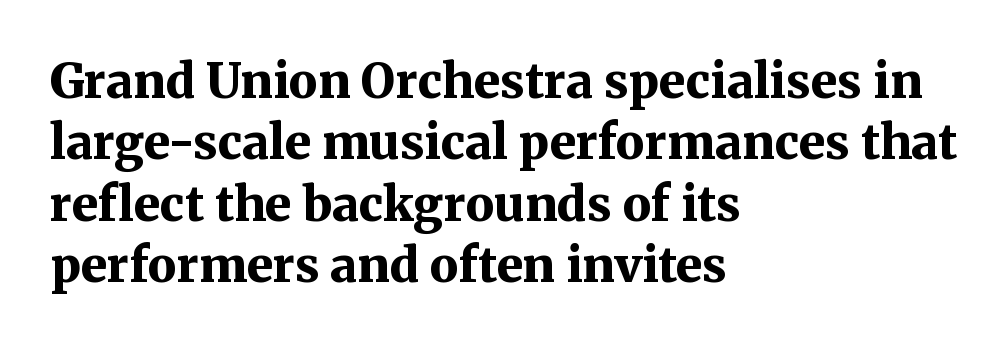
The text was rendered using a seriffed face with decorative stroke endings. Do the characters align in a grid? No, the font is proportional. Descenders are the only things crossing below the line. The passage shown stacks its lines at a standard gap. The setting favours the left margin, as ordinary paragraphs usually do.
